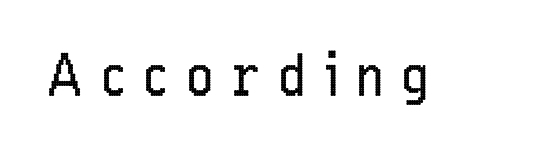
{"serif": "no", "italic": "no", "bold": "no", "weight": "regular", "width": "condensed", "stroke_contrast": "low", "x_height": "medium", "monospaced": "no", "underline": "no", "letter_spacing": "wide", "letter_spacing_em": 0.34, "glyph_px": 56}
